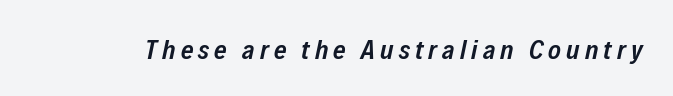
Weight check: semibold — heavier than regular, not quite bold. The gap between lines stays unmarked. Designer's note — italics engaged.
